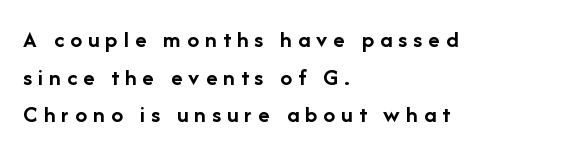
Q: Is the text bold? A: Yes.
Q: Is the text italic (slanted)? A: No, it is upright.
Q: Is the text underlined? A: No.
Q: How is the paragraph aligned? A: Left-aligned.
Q: Is the spacing between letters normal or unusually wide? A: Unusually wide.
Q: Is the spacing between lines tight, normal or loose? A: Normal.
